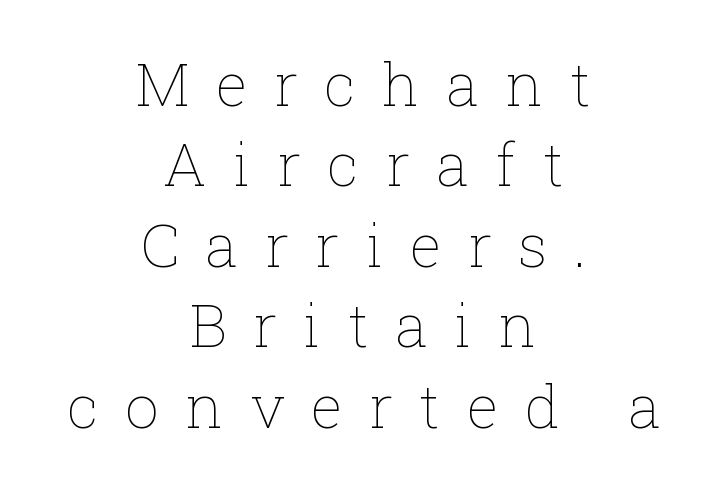
Q: Is the text bold? A: No.
Q: Is the text italic (slanted)? A: No, it is upright.
Q: Is the text underlined? A: No.
Q: How is the paragraph aligned? A: Centered.
Q: Is the spacing between letters normal or unusually wide? A: Unusually wide.
Q: Is the spacing between lines tight, normal or loose? A: Normal.
Q: Width (condensed, normal, or wide)? A: Normal.
Q: Stroke contrast? A: Low.
Q: x-height? A: Medium.
Q: Monospaced? A: No.
